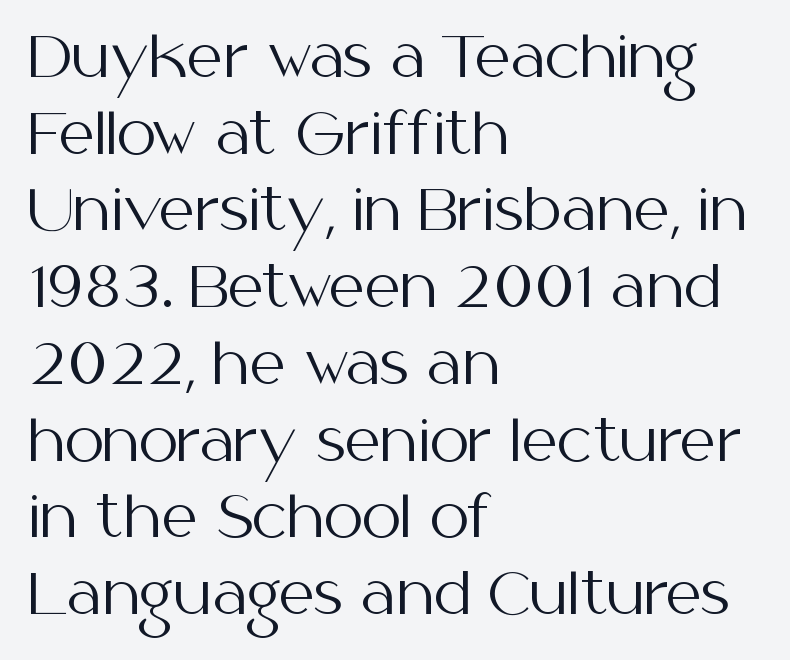
{"serif": "no", "italic": "no", "bold": "no", "weight": "regular", "width": "normal", "stroke_contrast": "medium", "x_height": "medium", "monospaced": "no", "underline": "no", "align": "left", "line_spacing": "normal", "line_spacing_ratio": 1.37, "letter_spacing": "normal", "letter_spacing_em": 0.0, "glyph_px": 56}
